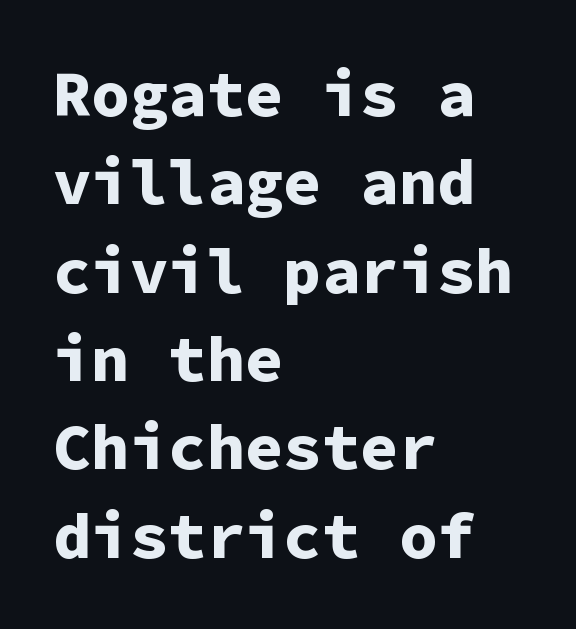
Plain, unruled lines of type. In CSS terms this would be text-align: left. The passage shown is typed in a monospace face where columns stay perfectly aligned. Style check: upright.
